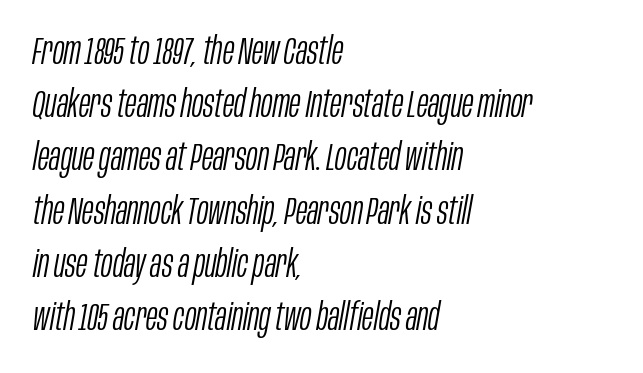
{"italic": "yes", "lean": "right", "slant_degrees": 10, "bold": "no", "weight": "light", "width": "condensed", "stroke_contrast": "low", "x_height": "large", "monospaced": "no", "underline": "no", "align": "left", "line_spacing": "normal", "line_spacing_ratio": 1.4, "letter_spacing": "normal", "letter_spacing_em": 0.0, "glyph_px": 38}
